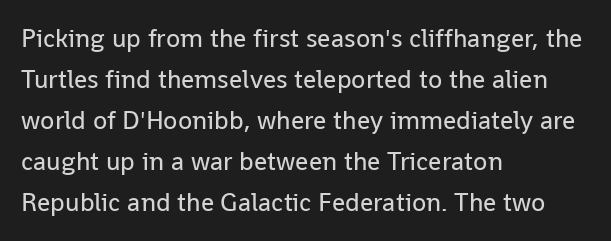
{"italic": "no", "bold": "no", "underline": "no", "align": "left", "line_spacing": "normal", "line_spacing_ratio": 1.58, "letter_spacing": "normal", "letter_spacing_em": 0.0, "glyph_px": 26}
